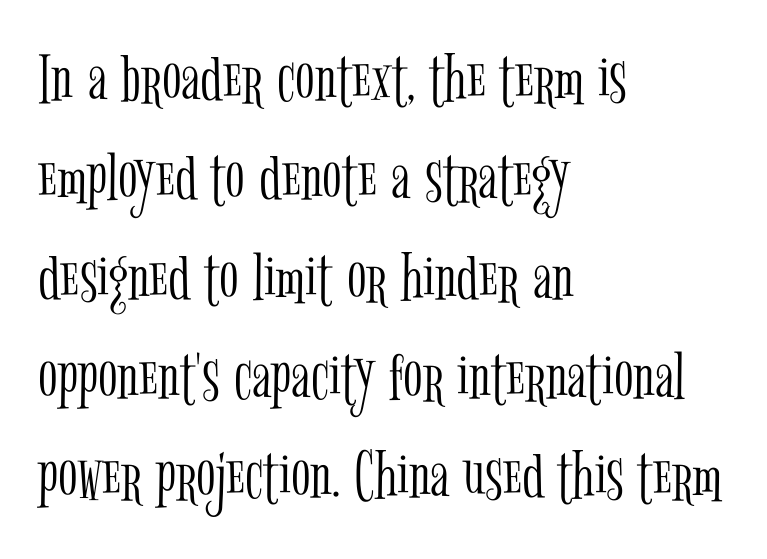
{"serif": "yes", "italic": "no", "bold": "no", "weight": "light", "width": "condensed", "stroke_contrast": "low", "x_height": "medium", "monospaced": "no", "underline": "no", "align": "left", "line_spacing": "normal", "line_spacing_ratio": 1.38, "letter_spacing": "normal", "letter_spacing_em": 0.0, "glyph_px": 72}
